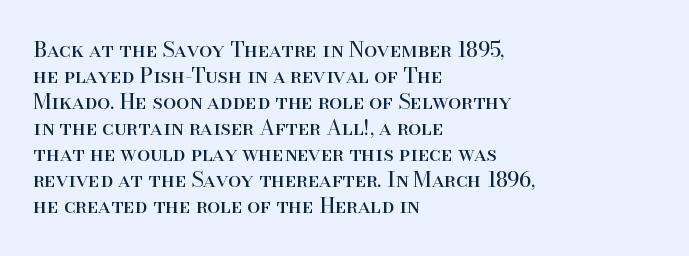
The image shows 21 px text type, upright; set left-aligned, line spacing 1.24x, normal letter spacing, not underlined.
